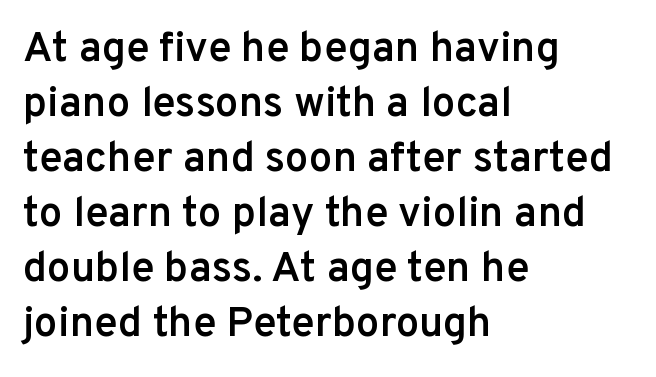
Style check: upright. Here the designer chose a conventional face with non-uniform glyph widths. Glyph-to-glyph distance matches everyday printed text. The passage is arranged the way most books set body copy — flush left.
